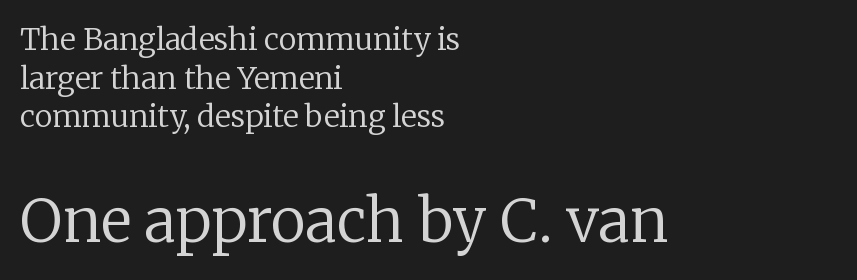
Descenders are the only things crossing below the line. Vertical strokes here are truly vertical. Size contrast runs from small at the top to large at the bottom. Characters follow at the spacing the type designer built in. This sample uses a serif face. Caption: face not bold, strokes unweighted.
